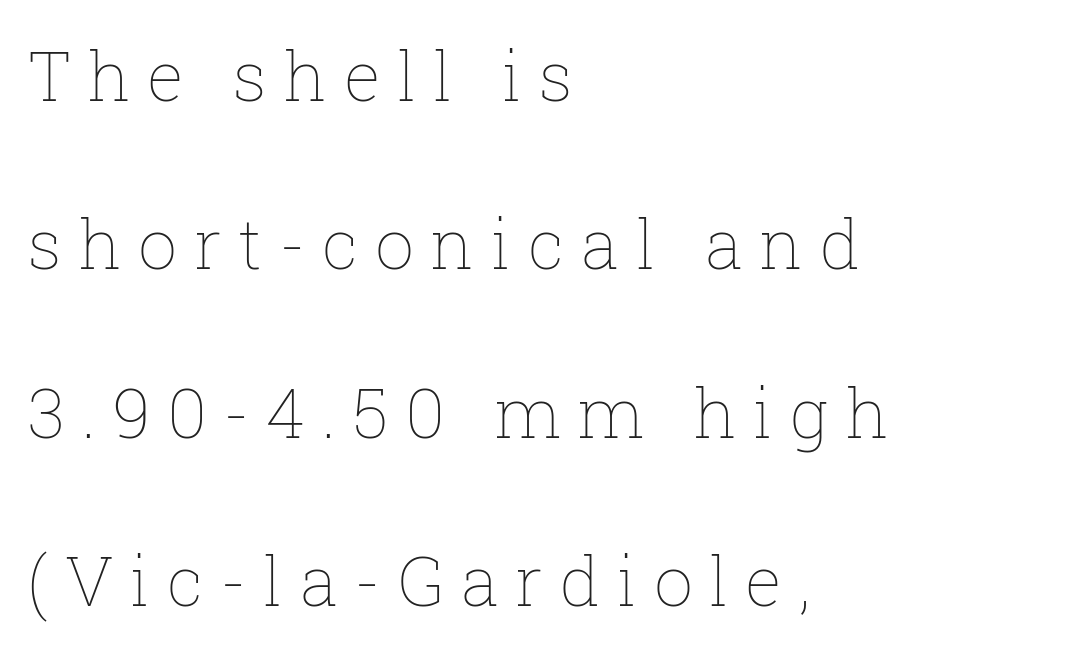
Substantial extra tracking has been applied to these lines. A typesetter would mark this as roman, not italic. Stroke mass is kept to a normal reading level or below. The face used here is proportionally spaced, like ordinary book or web type. Horizontally, the lines are justified to the leading edge only. Quick note: interline space is abundant.
